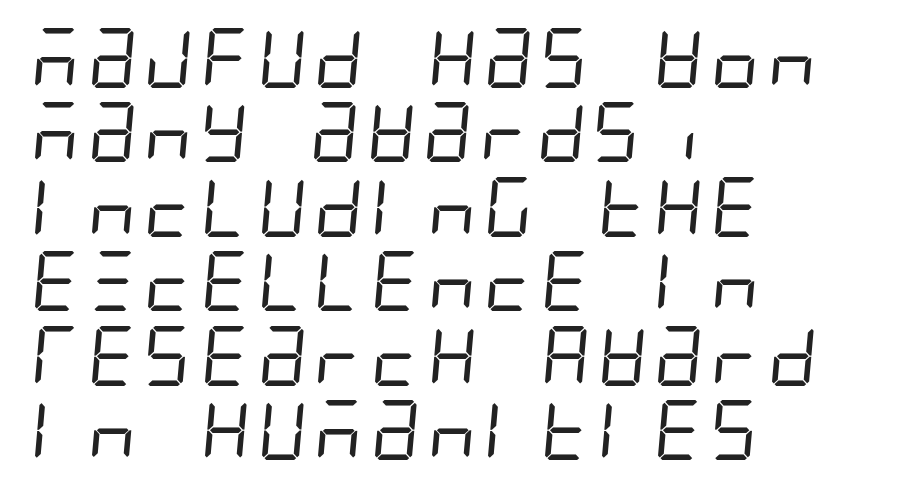
{"serif": "no", "bold": "no", "weight": "regular", "width": "condensed", "stroke_contrast": "low", "x_height": "large", "underline": "no", "align": "left", "line_spacing_ratio": 1.24, "letter_spacing": "normal", "letter_spacing_em": 0.0, "glyph_px": 60}
